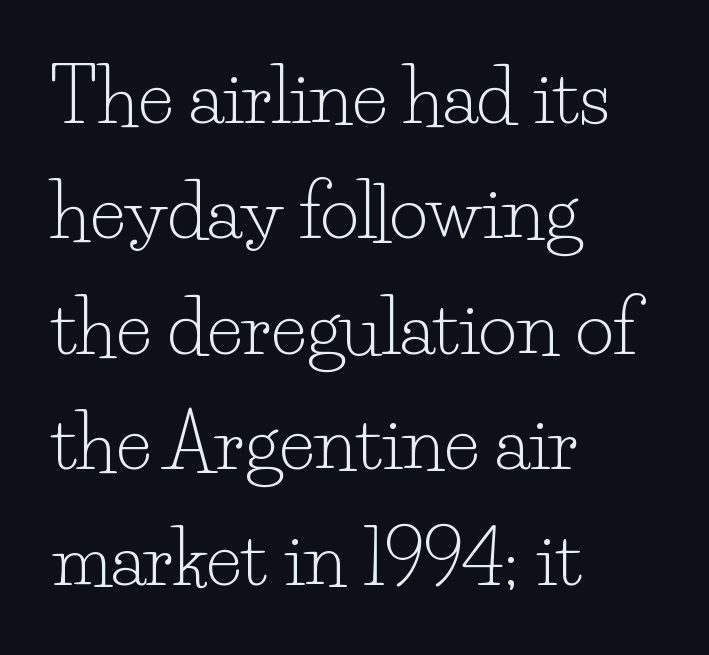
{"serif": "yes", "italic": "no", "bold": "no", "weight": "light", "width": "normal", "stroke_contrast": "low", "x_height": "small", "monospaced": "no", "underline": "no", "align": "left", "line_spacing": "normal", "line_spacing_ratio": 1.56, "letter_spacing": "normal", "letter_spacing_em": 0.0, "glyph_px": 74}
